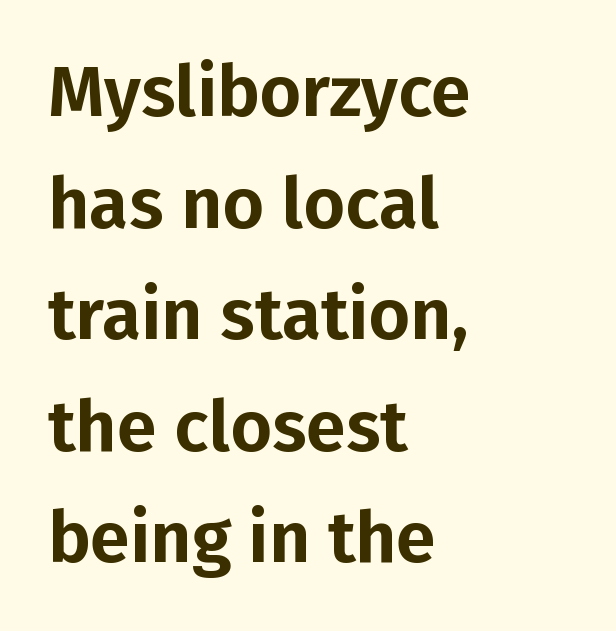
The image shows 72 px sans-serif type, upright; set left-aligned, normal line spacing (1.55x), normal letter spacing, not underlined; low stroke contrast and a medium x-height.
